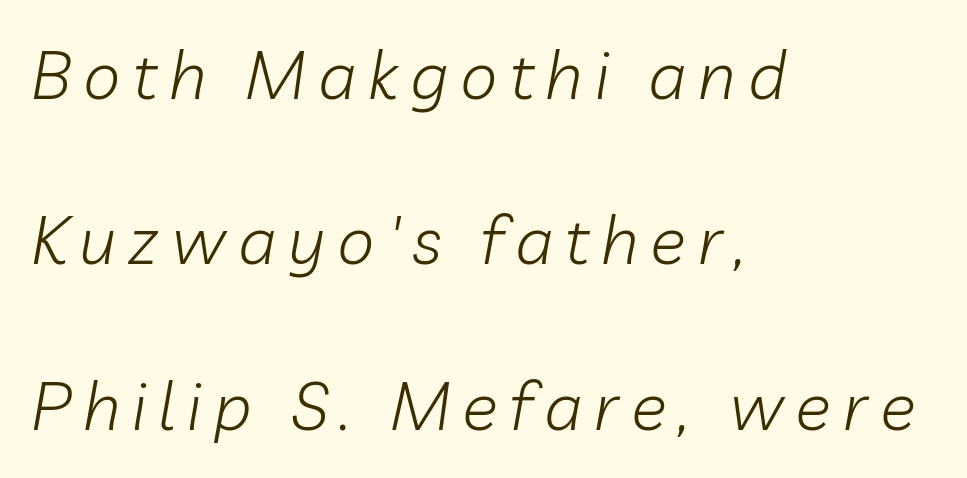
{"italic": "yes", "lean": "right", "slant_degrees": 10, "bold": "no", "weight": "light", "width": "normal", "stroke_contrast": "low", "x_height": "medium", "monospaced": "no", "underline": "no", "align": "left", "line_spacing": "loose", "line_spacing_ratio": 2.47, "glyph_px": 67}
